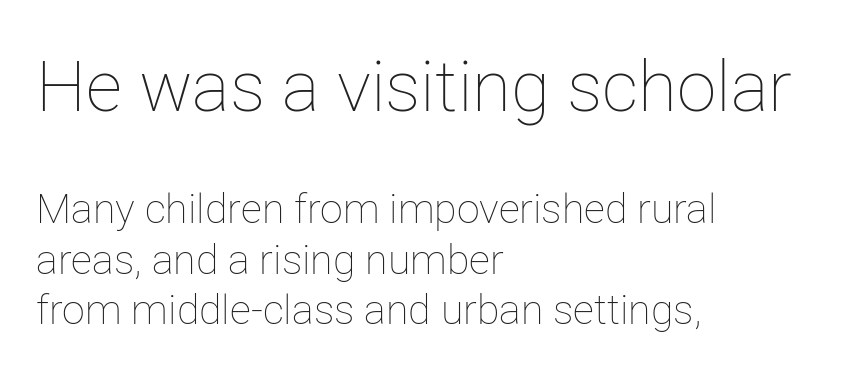
Q: Is the text bold? A: No.
Q: Is the text italic (slanted)? A: No, it is upright.
Q: Is the text underlined? A: No.
Q: How is the paragraph aligned? A: Left-aligned.
Q: Is the spacing between letters normal or unusually wide? A: Normal.
Q: Which block of text is set in a larger size, the first (top) or the second (bottom)? A: The first (top) one.
Q: Width (condensed, normal, or wide)? A: Normal.
Q: Stroke contrast? A: Low.
Q: x-height? A: Medium.
Q: Monospaced? A: No.
